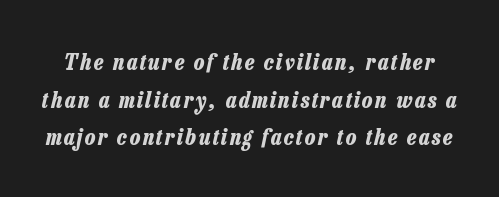
The image shows 23 px bold type, italic (leaning right); set normal line spacing (1.64x), not underlined.
